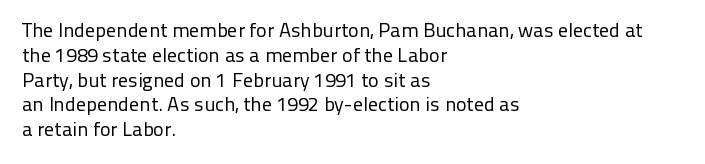
Each stroke keeps to a modest, everyday thickness or less. The type is set solid horizontally, with unmodified tracking. Italic: no, the glyphs are upright roman. In CSS terms this would be text-align: left.
